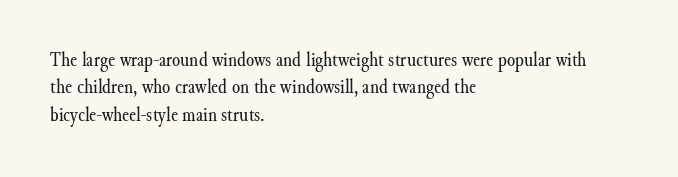
Reading down the block, your eye returns to a fixed left position each line. The weight tops out at a normal text grade. Interline gaps are of average width in this sample. The letters sit at their default tracking, neither squeezed nor spread.
